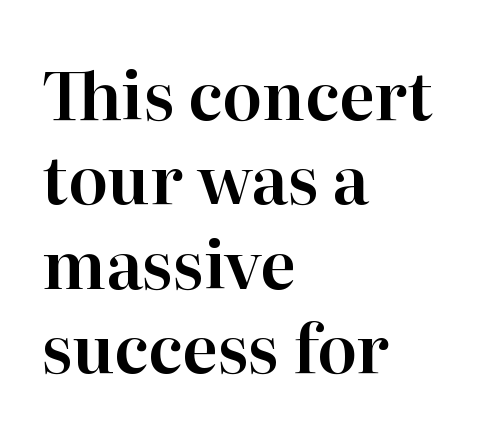
Q: Is the text italic (slanted)? A: No, it is upright.
Q: Is the typeface a serif or a sans-serif typeface? A: Serif.
Q: Is the text underlined? A: No.
Q: How is the paragraph aligned? A: Left-aligned.
Q: Is the spacing between letters normal or unusually wide? A: Normal.
Q: Is the spacing between lines tight, normal or loose? A: Normal.
Q: Width (condensed, normal, or wide)? A: Normal.
Q: Stroke contrast? A: High.
Q: x-height? A: Medium.
Q: Monospaced? A: No.
